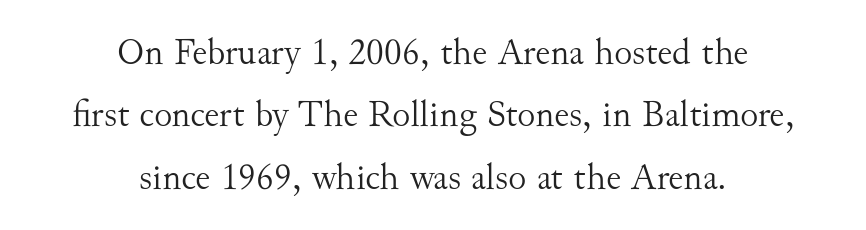
Q: Is the text bold? A: No.
Q: Is the text italic (slanted)? A: No, it is upright.
Q: Is the typeface a serif or a sans-serif typeface? A: Serif.
Q: Is the text underlined? A: No.
Q: How is the paragraph aligned? A: Centered.
Q: Is the spacing between letters normal or unusually wide? A: Normal.
Q: Is the spacing between lines tight, normal or loose? A: Normal.
Q: Width (condensed, normal, or wide)? A: Normal.
Q: Stroke contrast? A: Medium.
Q: x-height? A: Small.
Q: Monospaced? A: No.
